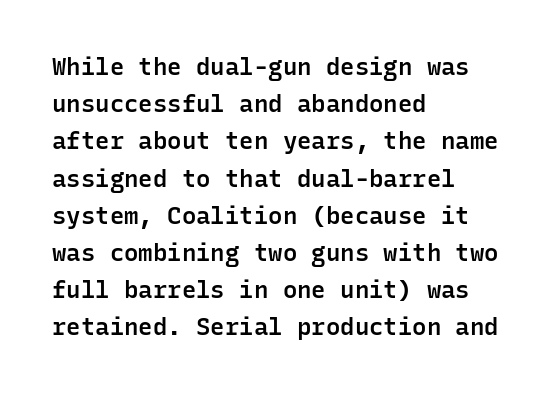
The image shows 24 px text type, upright; set left-aligned, normal line spacing (1.55x), normal letter spacing, not underlined.
